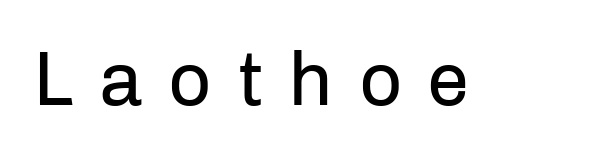
The type sits square on the baseline with zero lean. Rule under the text: the space is simply empty. I'd call this a sans setting — the letters go barefoot. Proportional: the letters do not fall into vertical columns. Ink coverage per letter is moderate at most.
